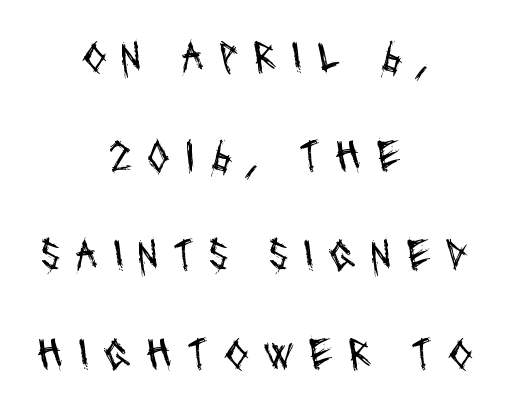
Is this a heavy cut? Hardly; it is regular or lighter. Notice how the passage keeps no hard edge, just a central spine. The tracking reads as deliberately expanded to a designer's eye. This is sans-serif lettering, the kind often seen on screens and signage.
